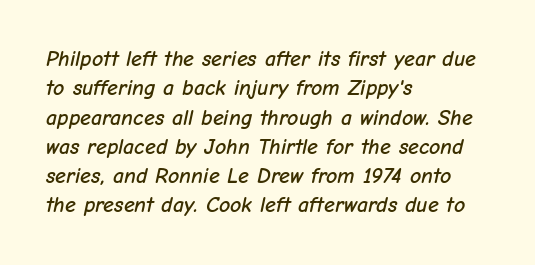
Q: Is the text italic (slanted)? A: Yes, it leans right by about 12 degrees.
Q: Is the text underlined? A: No.
Q: How is the paragraph aligned? A: Left-aligned.
Q: Is the spacing between letters normal or unusually wide? A: Normal.
Q: Is the spacing between lines tight, normal or loose? A: Normal.
